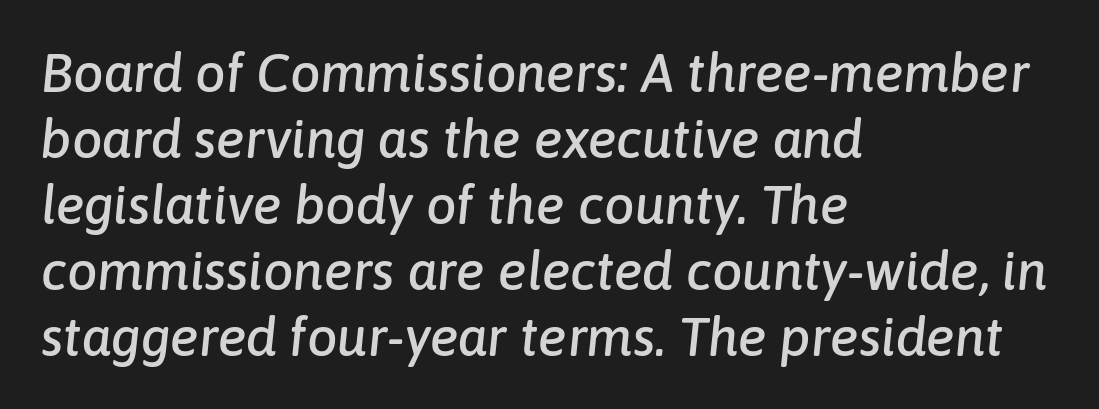
Q: Is the text italic (slanted)? A: Yes, it leans right by about 6 degrees.
Q: Is the text underlined? A: No.
Q: How is the paragraph aligned? A: Left-aligned.
Q: Is the spacing between letters normal or unusually wide? A: Normal.
Q: Width (condensed, normal, or wide)? A: Normal.
Q: Stroke contrast? A: Low.
Q: x-height? A: Medium.
Q: Monospaced? A: No.
